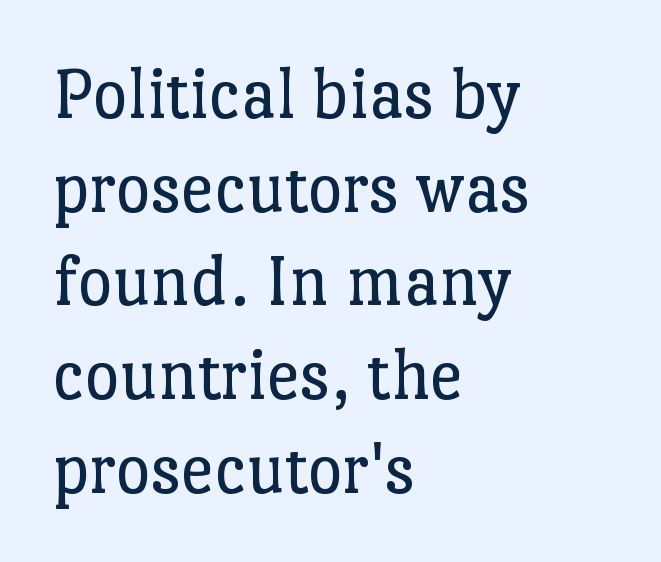
{"serif": "yes", "italic": "no", "bold": "no", "weight": "regular", "width": "normal", "stroke_contrast": "low", "x_height": "medium", "monospaced": "no", "underline": "no", "align": "left", "line_spacing": "normal", "line_spacing_ratio": 1.25, "letter_spacing": "normal", "letter_spacing_em": 0.0, "glyph_px": 75}
